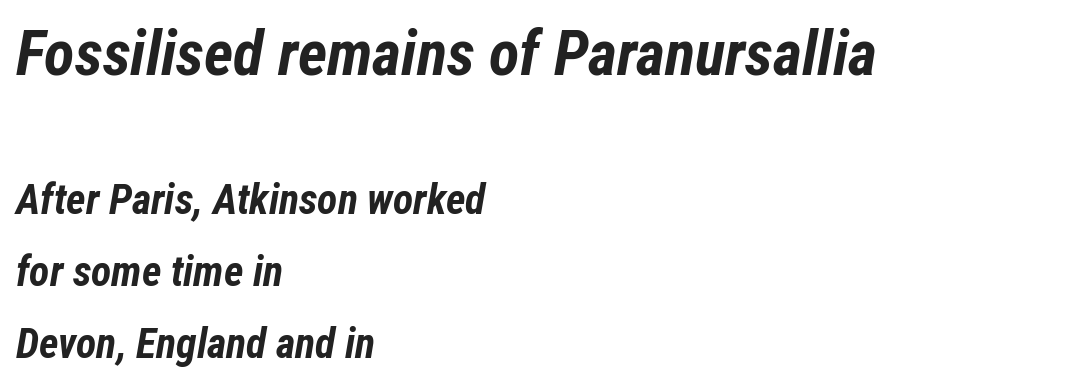
The image shows 63 px bold, condensed type, italic (leaning right); set left-aligned, line spacing 1.72x, normal letter spacing, not underlined; the first (top) block is 1.5x larger; low stroke contrast and a medium x-height.
